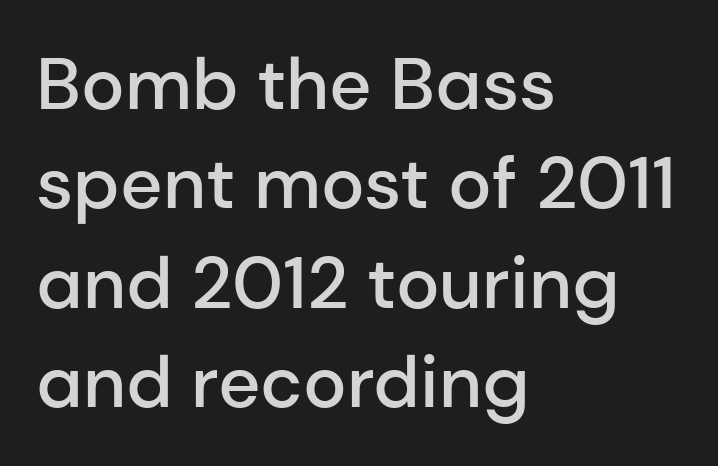
Tall strokes in this sample are plumb rather than angled. Emphasis by weight is partial: semibold. The ragged edge is on the right, which tells us the setting is flush left. Here the glyphs are tracked normally, forming tight word shapes. Letters rest on an invisible, unmarked baseline. Character widths vary here, with narrow letters taking less room than wide ones.
